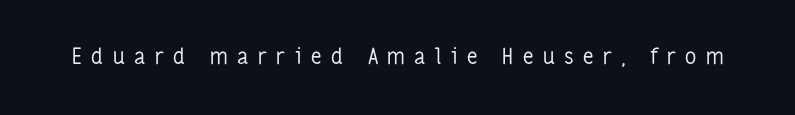
Q: Is the text bold? A: No.
Q: Is the text italic (slanted)? A: No, it is upright.
Q: Is the text underlined? A: No.
Q: Is the spacing between letters normal or unusually wide? A: Unusually wide.
